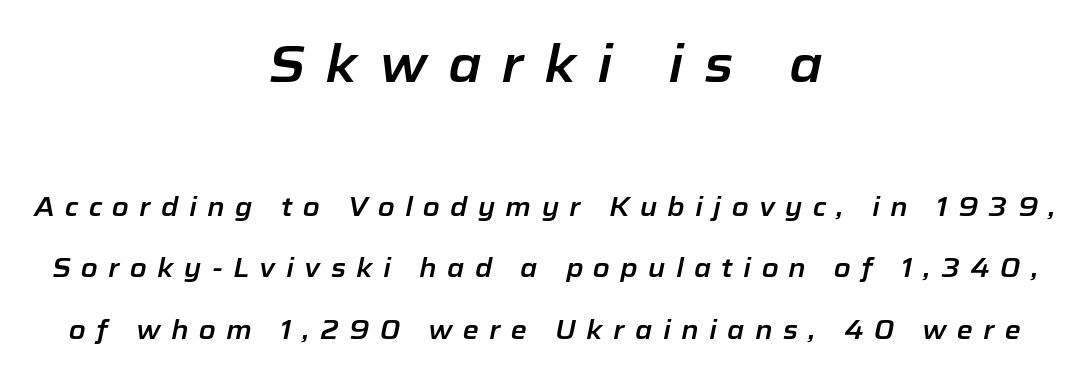
{"italic": "yes", "lean": "right", "slant_degrees": 12, "width": "normal", "stroke_contrast": "low", "x_height": "medium", "monospaced": "no", "underline": "no", "align": "center", "line_spacing": "loose", "line_spacing_ratio": 2.37, "letter_spacing": "wide", "letter_spacing_em": 0.4, "larger_block": "first", "size_ratio": 1.96, "glyph_px": 51}
